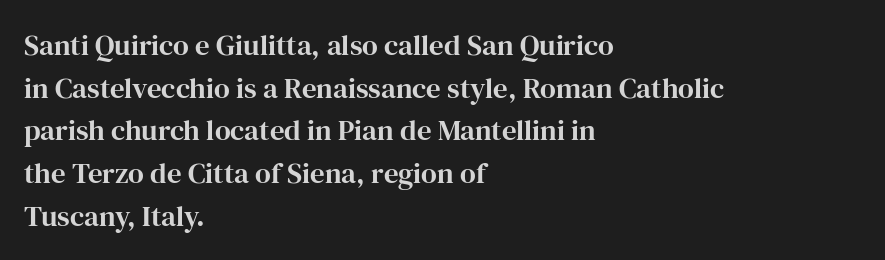
The font's upright variant was chosen for this text. Between one letter and the next there's only the usual sliver of space. Note the varied advance widths — an 'i' is clearly narrower than an 'm'. Compared with typical paragraphs, the rows here are spaced about the same. Alignment: flush left. Yep, those are serifs on the letters.
